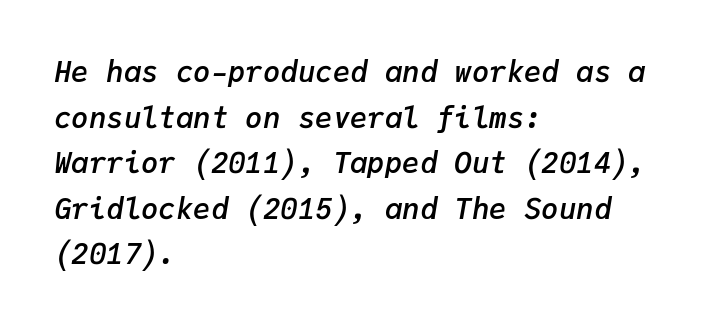
The image shows 29 px semibold type, italic (leaning right), monospaced; set left-aligned, normal line spacing (1.57x), normal letter spacing, not underlined; low stroke contrast and a medium x-height.
